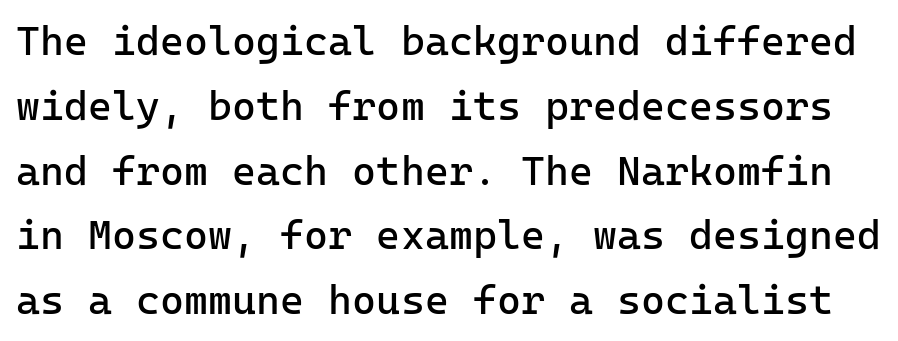
What kind of face is this? One without serifs — a sans. In terms of leading, this rendering sits right in the middle. No italicization has been applied; the sample stays upright. Glance below the letters and you will spot only blank space. Does extra space separate the letters? No, they use regular spacing.
